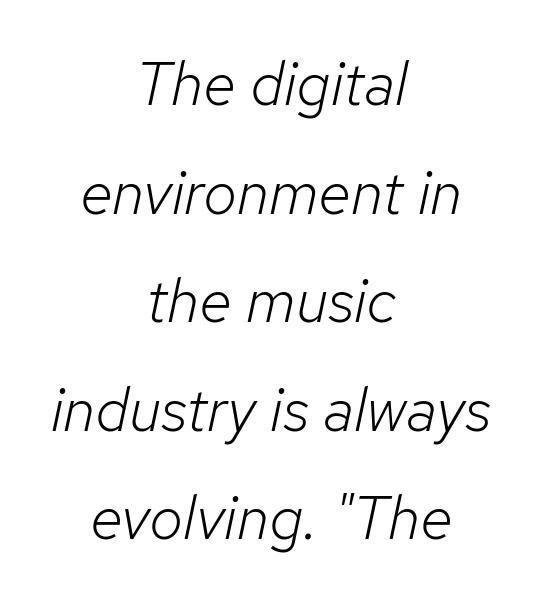
Q: Is the text bold? A: No.
Q: Is the text italic (slanted)? A: Yes, it leans right by about 12 degrees.
Q: Is the text underlined? A: No.
Q: How is the paragraph aligned? A: Centered.
Q: Is the spacing between letters normal or unusually wide? A: Normal.
Q: Width (condensed, normal, or wide)? A: Normal.
Q: Stroke contrast? A: Low.
Q: x-height? A: Medium.
Q: Monospaced? A: No.
